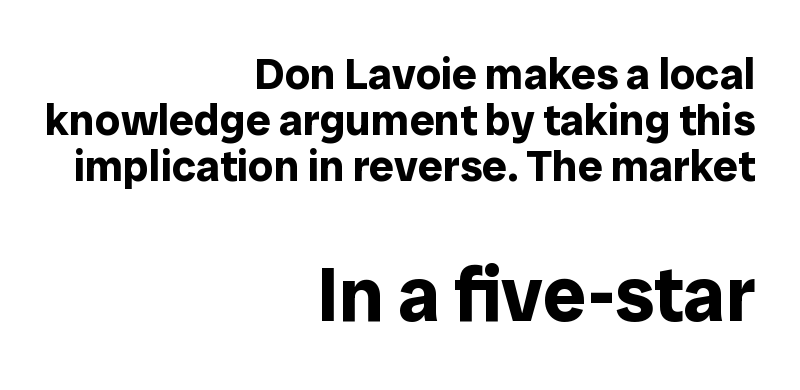
{"serif": "no", "italic": "no", "bold": "yes", "weight": "bold", "width": "normal", "stroke_contrast": "low", "x_height": "medium", "monospaced": "no", "underline": "no", "align": "right", "line_spacing": "tight", "line_spacing_ratio": 1.04, "letter_spacing": "normal", "letter_spacing_em": 0.0, "larger_block": "second", "size_ratio": 1.75, "glyph_px": 77}
